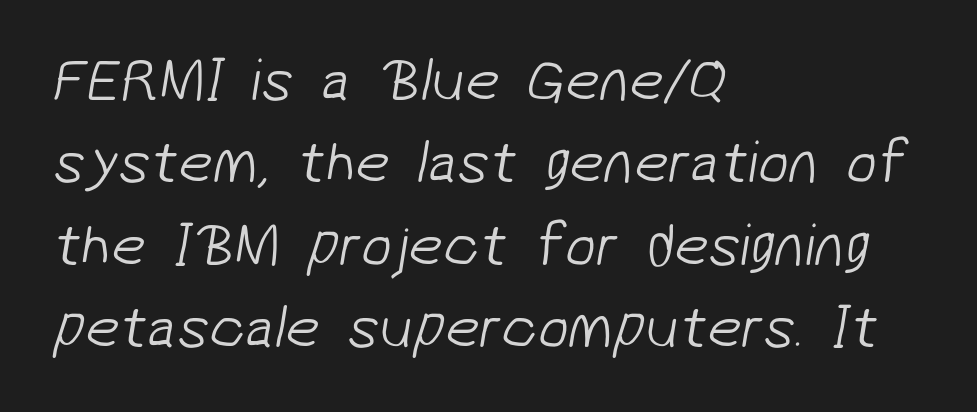
Q: Is the text bold? A: No.
Q: Is the typeface a serif or a sans-serif typeface? A: Sans-serif.
Q: Is the text underlined? A: No.
Q: How is the paragraph aligned? A: Left-aligned.
Q: Is the spacing between letters normal or unusually wide? A: Normal.
Q: Is the spacing between lines tight, normal or loose? A: Normal.
Q: Width (condensed, normal, or wide)? A: Normal.
Q: Stroke contrast? A: Low.
Q: x-height? A: Medium.
Q: Monospaced? A: No.
